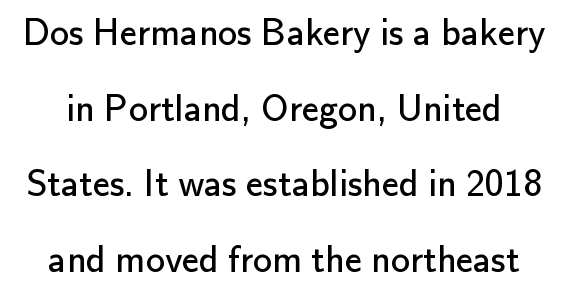
{"serif": "no", "italic": "no", "bold": "no", "weight": "regular", "width": "normal", "stroke_contrast": "low", "x_height": "small", "monospaced": "no", "underline": "no", "line_spacing": "loose", "line_spacing_ratio": 1.99, "letter_spacing": "normal", "letter_spacing_em": 0.0, "glyph_px": 38}
